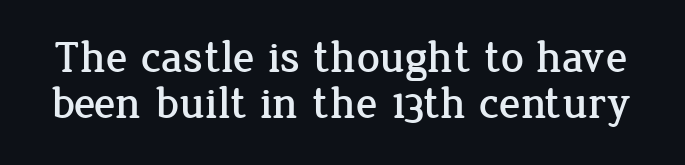
Decoration check: the copy has no underline. The lettering holds an erect, upright posture throughout. Do the characters align in a grid? No, the font is proportional. Regarding serifs, this sample has them. This rendering leaves character spacing at its baseline value. Whoever set this chose condensed vertical rhythm over breathing room.
